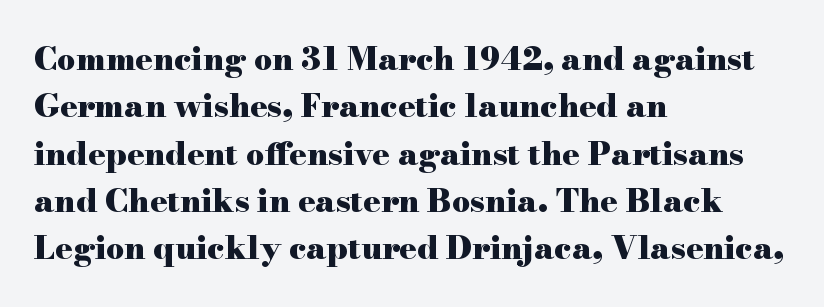
Q: Is the text bold? A: Yes.
Q: Is the text italic (slanted)? A: No, it is upright.
Q: Is the typeface a serif or a sans-serif typeface? A: Serif.
Q: Is the text underlined? A: No.
Q: How is the paragraph aligned? A: Left-aligned.
Q: Is the spacing between letters normal or unusually wide? A: Normal.
Q: Is the spacing between lines tight, normal or loose? A: Normal.
Q: Width (condensed, normal, or wide)? A: Wide.
Q: Stroke contrast? A: High.
Q: x-height? A: Small.
Q: Monospaced? A: No.
